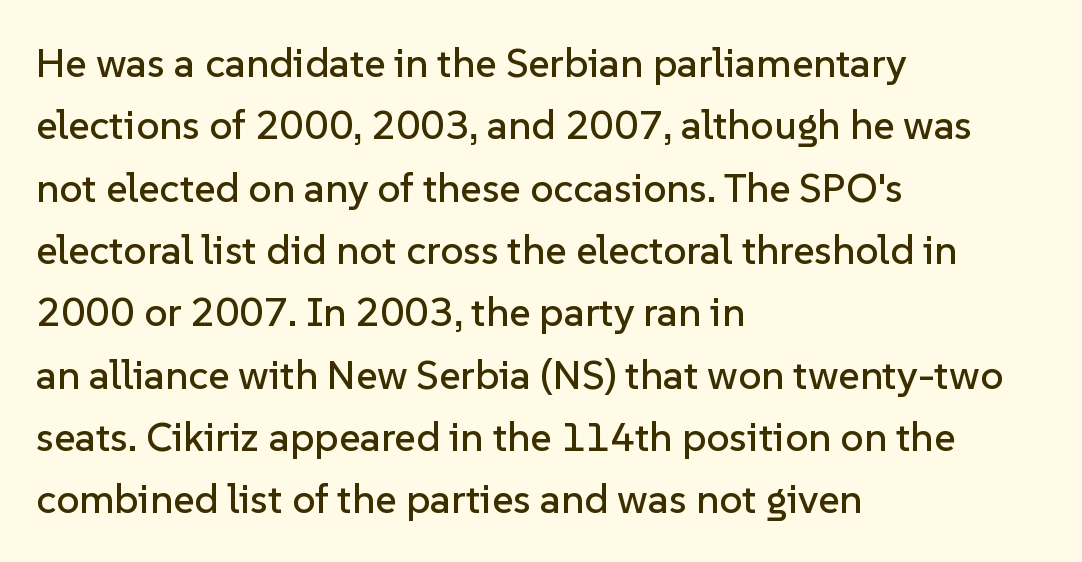
{"serif": "no", "italic": "no", "width": "normal", "stroke_contrast": "low", "x_height": "medium", "monospaced": "no", "underline": "no", "align": "left", "line_spacing": "normal", "line_spacing_ratio": 1.52, "letter_spacing": "normal", "letter_spacing_em": 0.0, "glyph_px": 41}
